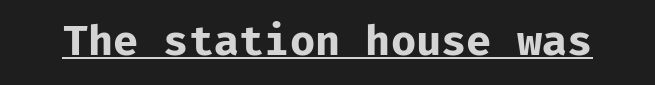
The image shows 41 px bold sans-serif type, upright, monospaced; set normal letter spacing, underlined; low stroke contrast and a medium x-height.
